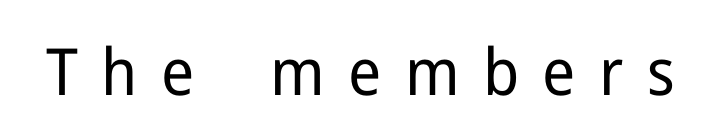
{"serif": "no", "italic": "no", "bold": "no", "weight": "regular", "width": "normal", "stroke_contrast": "low", "x_height": "medium", "monospaced": "no", "underline": "no", "letter_spacing": "wide", "letter_spacing_em": 0.36, "glyph_px": 65}
